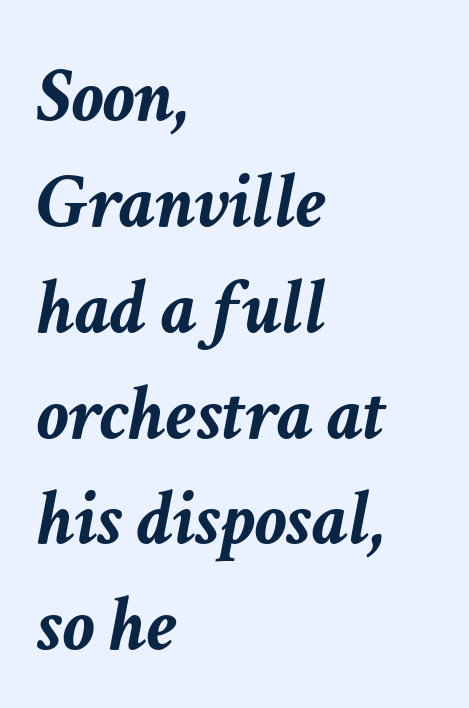
{"italic": "yes", "lean": "right", "slant_degrees": 11, "bold": "yes", "weight": "semibold", "width": "normal", "stroke_contrast": "low", "x_height": "medium", "monospaced": "no", "underline": "no", "align": "left", "line_spacing": "normal", "line_spacing_ratio": 1.34, "letter_spacing": "normal", "letter_spacing_em": 0.0, "glyph_px": 79}
